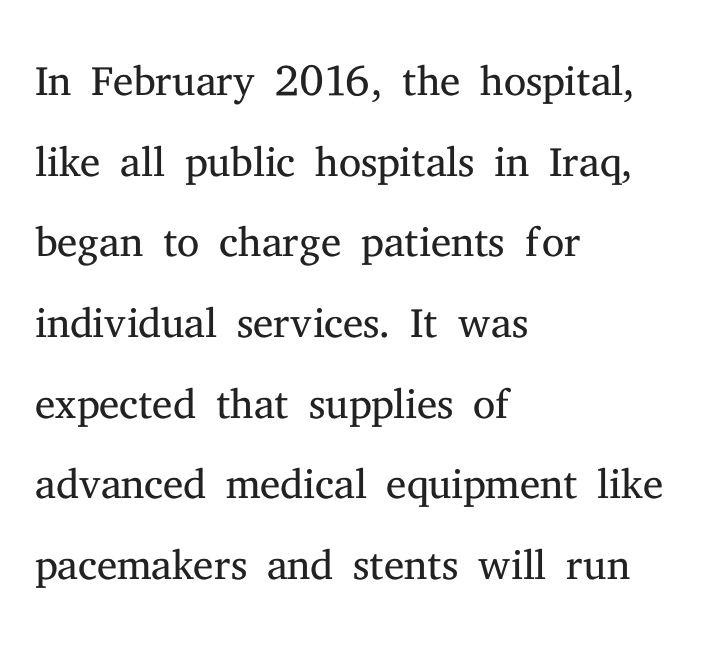
A typesetter would call this leading conventional body-copy spacing. The glyphs are unaccompanied by any horizontal stroke below them. The glyphs in this specimen are seriffed. Character widths vary here, with narrow letters taking less room than wide ones. The rag falls on the right side of this text block. Is this a heavy cut? Hardly; it is regular or lighter.
